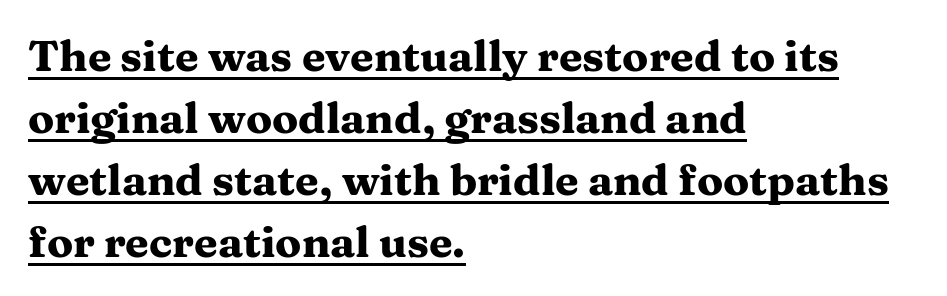
Q: Is the text bold? A: Yes.
Q: Is the text italic (slanted)? A: No, it is upright.
Q: Is the typeface a serif or a sans-serif typeface? A: Serif.
Q: Is the text underlined? A: Yes.
Q: How is the paragraph aligned? A: Left-aligned.
Q: Is the spacing between letters normal or unusually wide? A: Normal.
Q: Is the spacing between lines tight, normal or loose? A: Normal.
Q: Width (condensed, normal, or wide)? A: Wide.
Q: Stroke contrast? A: Medium.
Q: x-height? A: Medium.
Q: Monospaced? A: No.
